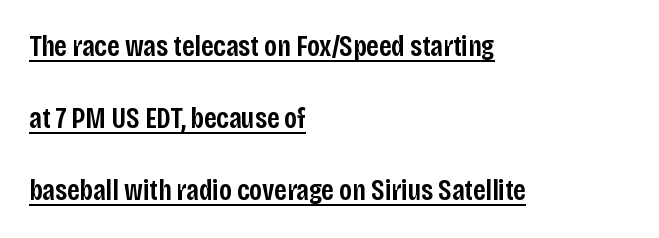
Q: Is the text bold? A: Semi-bold.
Q: Is the text italic (slanted)? A: No, it is upright.
Q: Is the typeface a serif or a sans-serif typeface? A: Sans-serif.
Q: Is the text underlined? A: Yes.
Q: How is the paragraph aligned? A: Left-aligned.
Q: Is the spacing between letters normal or unusually wide? A: Normal.
Q: Is the spacing between lines tight, normal or loose? A: Loose.
Q: Width (condensed, normal, or wide)? A: Condensed.
Q: Stroke contrast? A: Low.
Q: x-height? A: Large.
Q: Monospaced? A: No.
